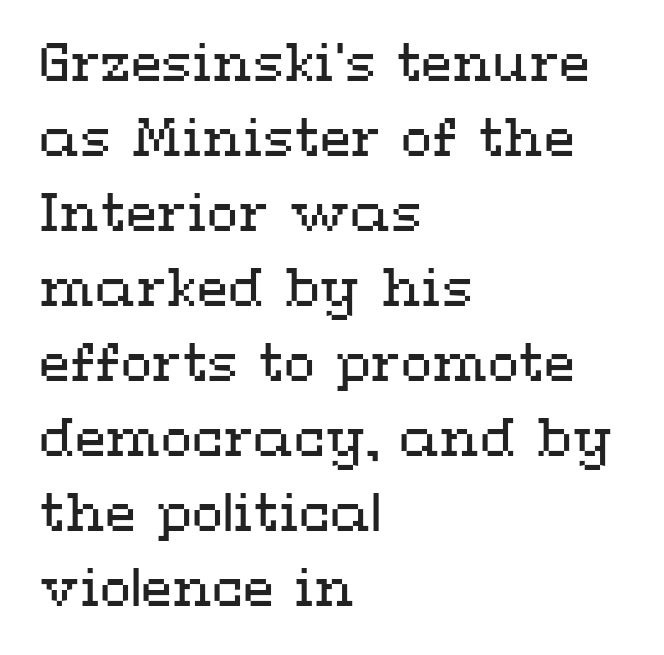
The typesetter chose a ragged-right arrangement here. This sample has the flowing, uneven cadence of proportional lettering. The horizontal fit of the characters is conventional and even. Weight: regular or lighter. Normally led — the rows are evenly, conventionally spaced. Check under the words: just untouched page.
